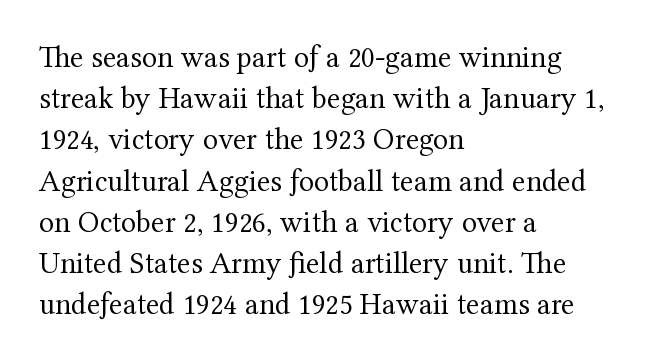
The image shows 31 px regular-weight serif type, upright; set left-aligned, normal line spacing (1.33x), normal letter spacing, not underlined; medium stroke contrast and a medium x-height.
